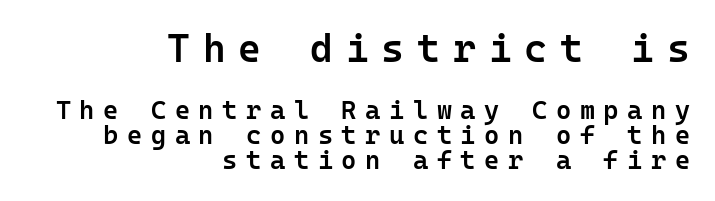
The image shows 39 px semibold sans-serif type, upright, monospaced; set right-aligned, tight line spacing (0.96x), unusually wide letter spacing (+0.33 em), not underlined; the first (top) block is 1.5x larger; low stroke contrast and a medium x-height.
